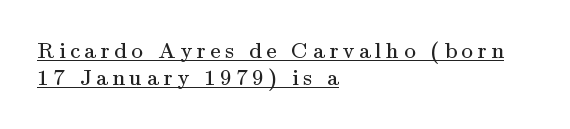
The image shows 23 px text type, upright; set left-aligned, line spacing 1.16x, unusually wide letter spacing (+0.2 em), underlined.
